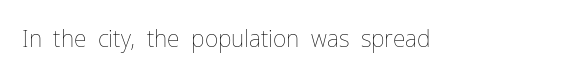
The image shows 23 px text type, upright; set normal letter spacing, not underlined.
